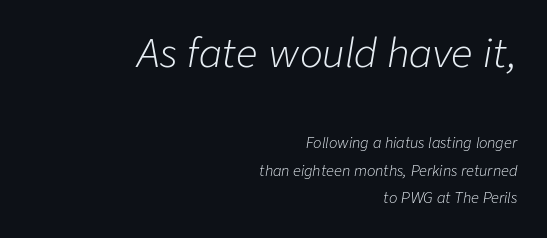
{"italic": "yes", "lean": "right", "slant_degrees": 9, "bold": "no", "weight": "light", "width": "normal", "stroke_contrast": "low", "x_height": "medium", "monospaced": "no", "underline": "no", "align": "right", "line_spacing": "loose", "line_spacing_ratio": 1.95, "letter_spacing": "normal", "letter_spacing_em": 0.0, "larger_block": "first", "size_ratio": 2.71, "glyph_px": 38}
